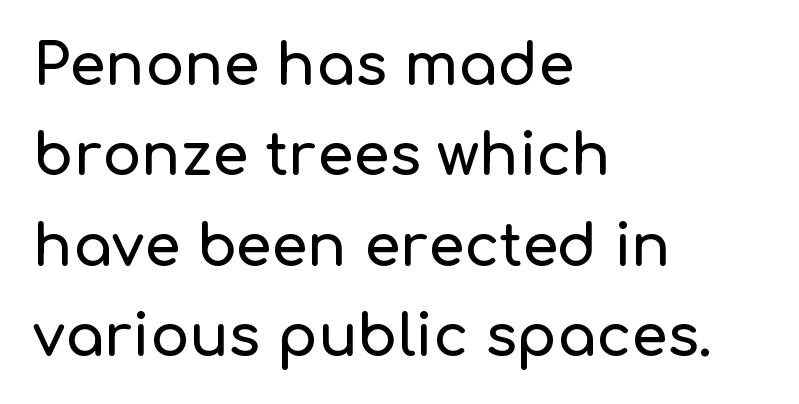
Q: Is the text italic (slanted)? A: No, it is upright.
Q: Is the typeface a serif or a sans-serif typeface? A: Sans-serif.
Q: Is the text underlined? A: No.
Q: How is the paragraph aligned? A: Left-aligned.
Q: Is the spacing between letters normal or unusually wide? A: Normal.
Q: Is the spacing between lines tight, normal or loose? A: Normal.
Q: Width (condensed, normal, or wide)? A: Normal.
Q: Stroke contrast? A: Low.
Q: x-height? A: Medium.
Q: Monospaced? A: No.
